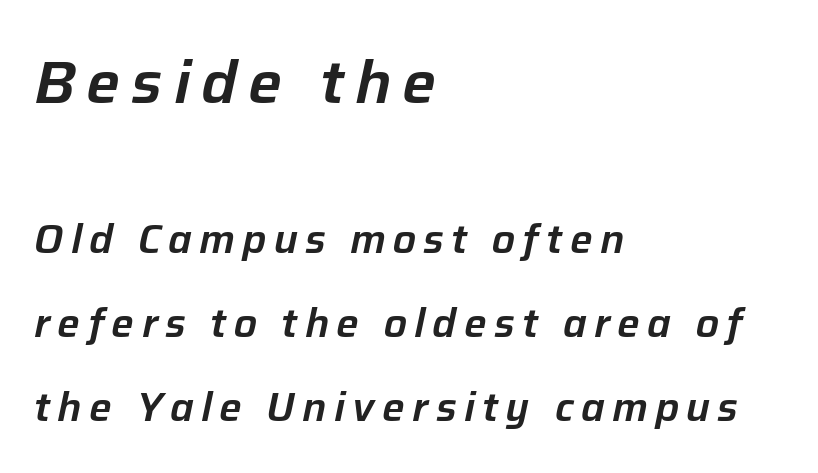
The image shows 60 px text type, italic (leaning right); set left-aligned, loose line spacing (2.09x), not underlined; the first (top) block is 1.5x larger; low stroke contrast and a medium x-height.
